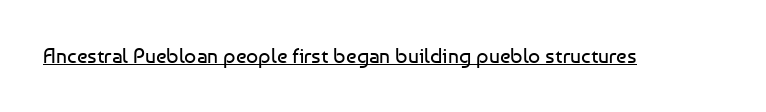
{"italic": "no", "bold": "no", "underline": "yes", "letter_spacing": "normal", "letter_spacing_em": 0.0, "glyph_px": 21}
